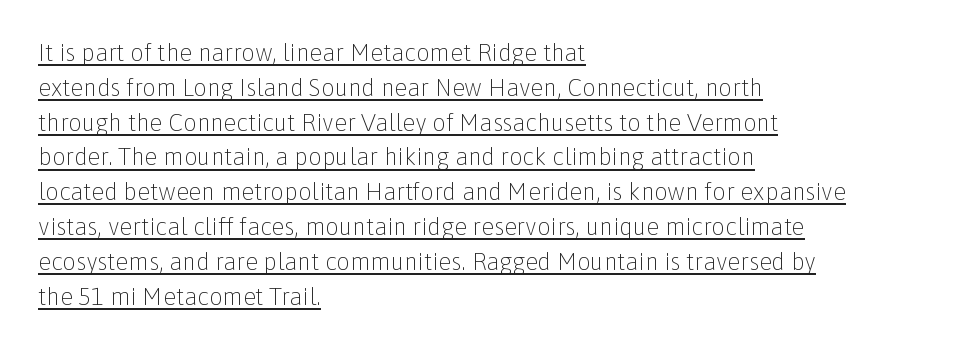
{"italic": "no", "bold": "no", "underline": "yes", "align": "left", "line_spacing": "normal", "line_spacing_ratio": 1.45, "letter_spacing": "normal", "letter_spacing_em": 0.0, "glyph_px": 24}
